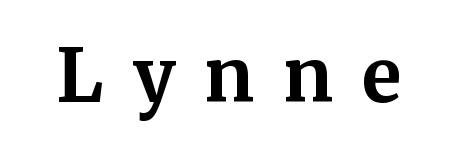
Q: Is the text bold? A: Yes.
Q: Is the text italic (slanted)? A: No, it is upright.
Q: Is the typeface a serif or a sans-serif typeface? A: Serif.
Q: Is the text underlined? A: No.
Q: Is the spacing between letters normal or unusually wide? A: Unusually wide.
Q: Width (condensed, normal, or wide)? A: Normal.
Q: Stroke contrast? A: Medium.
Q: x-height? A: Medium.
Q: Monospaced? A: No.
